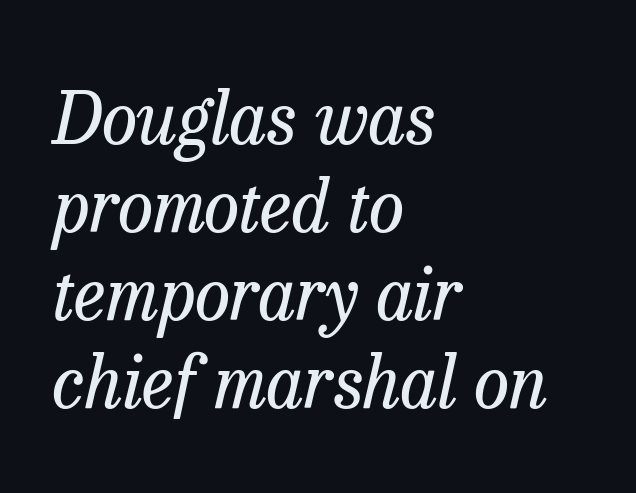
Q: Is the text bold? A: No.
Q: Is the text italic (slanted)? A: Yes, it leans right by about 13 degrees.
Q: Is the typeface a serif or a sans-serif typeface? A: Serif.
Q: Is the text underlined? A: No.
Q: How is the paragraph aligned? A: Left-aligned.
Q: Is the spacing between letters normal or unusually wide? A: Normal.
Q: Width (condensed, normal, or wide)? A: Normal.
Q: Stroke contrast? A: Low.
Q: x-height? A: Medium.
Q: Monospaced? A: No.
